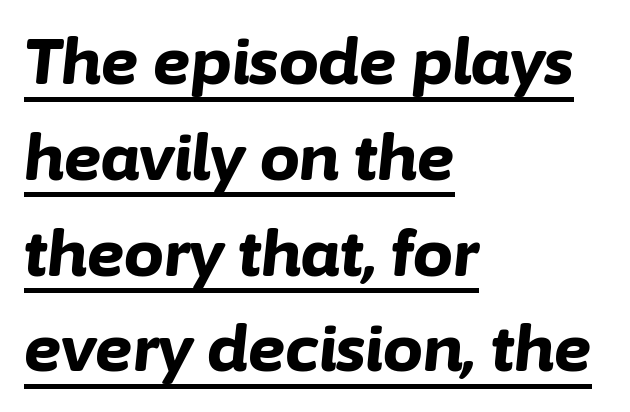
The image shows 63 px bold type, italic (leaning right); set left-aligned, normal line spacing (1.52x), normal letter spacing, underlined; low stroke contrast and a medium x-height.
